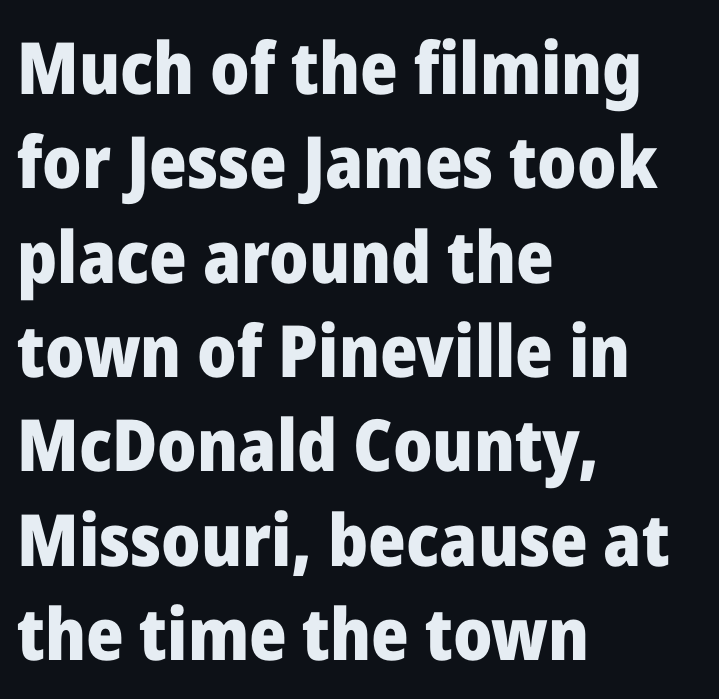
The image shows 72 px heavy sans-serif type, upright; set left-aligned, normal line spacing (1.31x), normal letter spacing, not underlined; low stroke contrast and a medium x-height.
